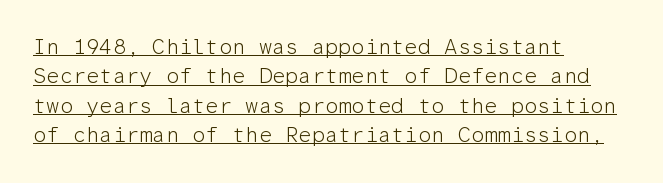
The rows are spaced the way most documents space them. Compared with a centered layout, this one pins lines to the left instead. Does a line run under the words? Yes, clearly. Is the type heavy? It reads as light-to-regular instead.
